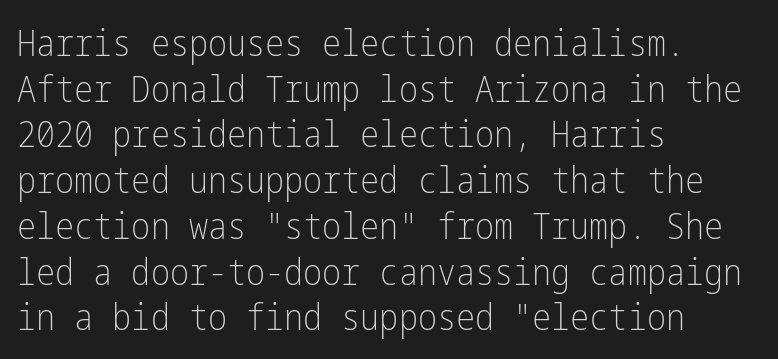
Q: Is the text bold? A: No.
Q: Is the text italic (slanted)? A: No, it is upright.
Q: Is the typeface a serif or a sans-serif typeface? A: Sans-serif.
Q: Is the text underlined? A: No.
Q: How is the paragraph aligned? A: Left-aligned.
Q: Is the spacing between letters normal or unusually wide? A: Normal.
Q: Is the spacing between lines tight, normal or loose? A: Normal.
Q: Width (condensed, normal, or wide)? A: Condensed.
Q: Stroke contrast? A: Low.
Q: x-height? A: Medium.
